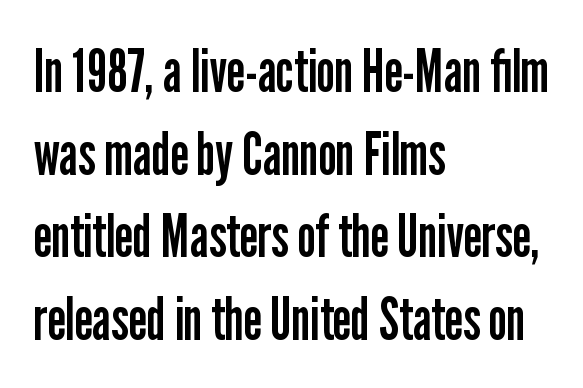
Is this a fixed-width face? No — the glyphs have proportional, varying widths. Look at the tracking — it's just the regular setting, nothing added. Line beginnings align vertically; line endings do not. The type family on display is of the sans-serif kind. Rows of type keep a routine distance in the vertical direction.
